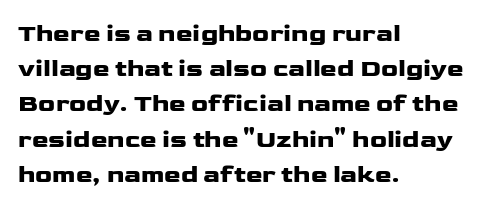
{"italic": "no", "bold": "yes", "underline": "no", "align": "left", "line_spacing": "normal", "line_spacing_ratio": 1.41, "letter_spacing": "normal", "letter_spacing_em": 0.0, "glyph_px": 25}
